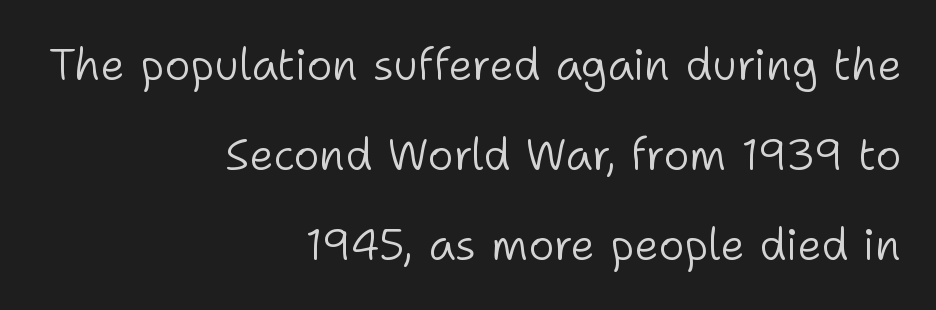
There is no visible air inserted between adjacent glyphs. Look at the bottom of the vertical strokes: they stop flat, with no serifs. The passage is arranged like a letterhead date or caption credit — flush right. If you drew a line through each stem, it would be perfectly vertical.
